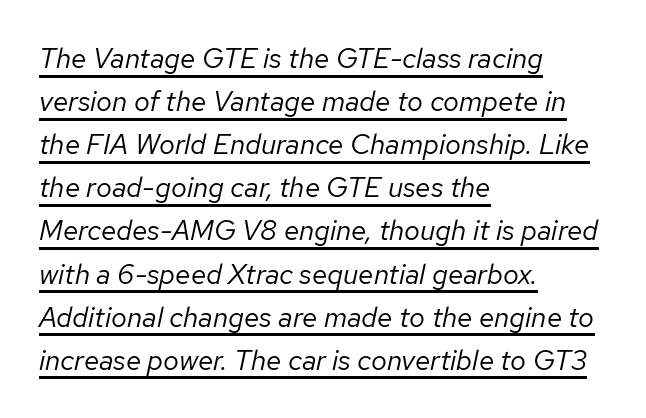
The image shows 28 px regular-weight type, italic (leaning right); set left-aligned, normal line spacing (1.54x), normal letter spacing, underlined; low stroke contrast and a medium x-height.
